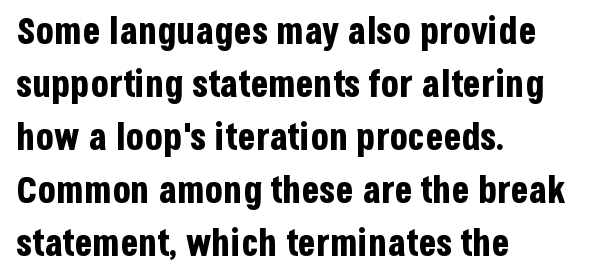
{"serif": "no", "italic": "no", "bold": "yes", "weight": "bold", "width": "condensed", "stroke_contrast": "low", "x_height": "large", "monospaced": "no", "underline": "no", "align": "left", "line_spacing": "normal", "line_spacing_ratio": 1.43, "letter_spacing": "normal", "letter_spacing_em": 0.0, "glyph_px": 37}
